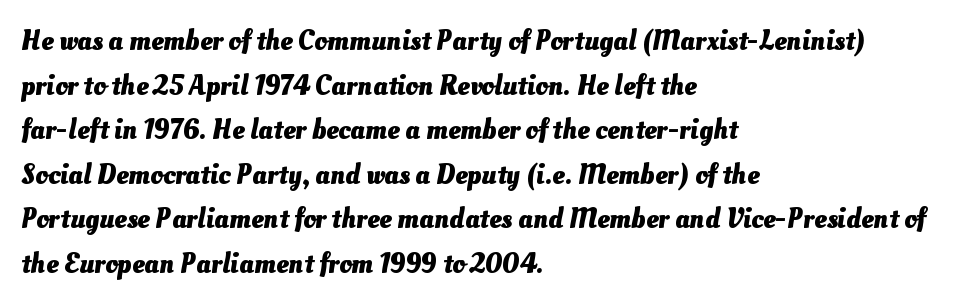
These lines are set flush left with a ragged right edge. On the weight axis this lands at bold, roughly 700. Does extra space separate the letters? No, they use regular spacing. Is this a fixed-width face? No — the glyphs have proportional, varying widths.
